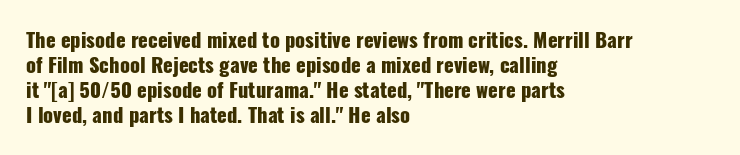
The baseline area is clear. Ordinary non-slanted type is in use. Look at the tracking — it's just the regular setting, nothing added. These lines carry a lot of weight — the face is fully bold.
